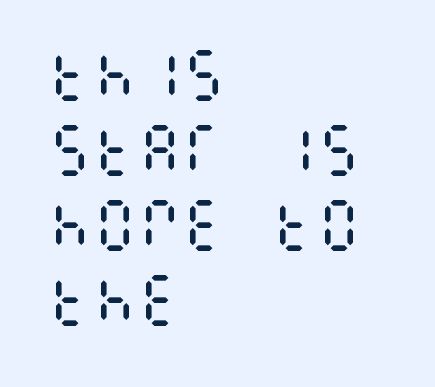
{"italic": "no", "bold": "no", "weight": "regular", "width": "condensed", "stroke_contrast": "medium", "x_height": "large", "underline": "no", "align": "left", "line_spacing": "normal", "line_spacing_ratio": 1.34, "letter_spacing": "normal", "letter_spacing_em": 0.0, "glyph_px": 56}
